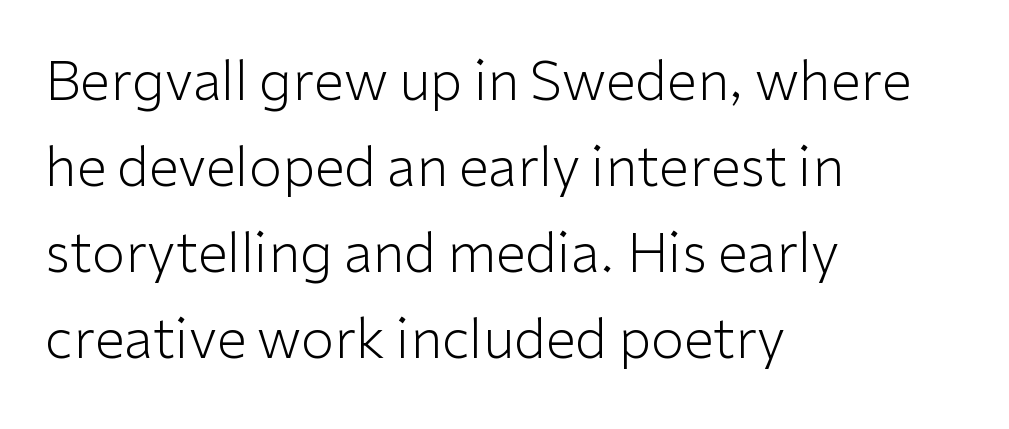
{"serif": "no", "italic": "no", "bold": "no", "weight": "light", "width": "normal", "stroke_contrast": "low", "x_height": "medium", "monospaced": "no", "underline": "no", "align": "left", "line_spacing": "normal", "line_spacing_ratio": 1.59, "letter_spacing": "normal", "letter_spacing_em": 0.0, "glyph_px": 54}
